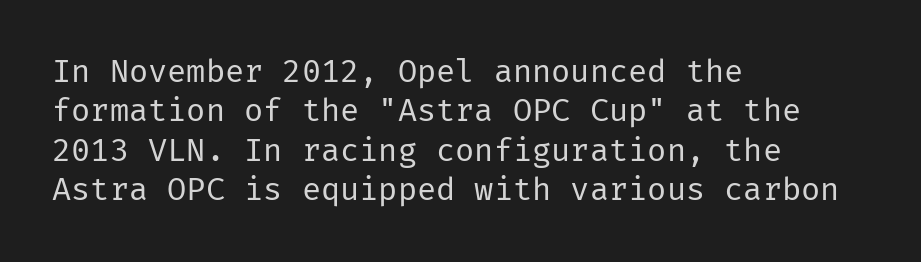
The image shows 32 px regular-weight sans-serif type, upright; set left-aligned, line spacing 1.23x, normal letter spacing, not underlined; low stroke contrast and a medium x-height.
